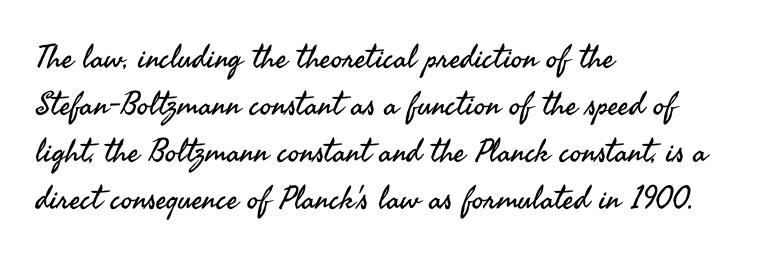
Line spacing here is normal. The letters advance in unequal steps, a hallmark of proportional type. Look at the bottom of the vertical strokes: they stop flat, with no serifs. The characters are drawn with everyday or finer stroke widths. The tracking reads as untouched default to a designer's eye.
